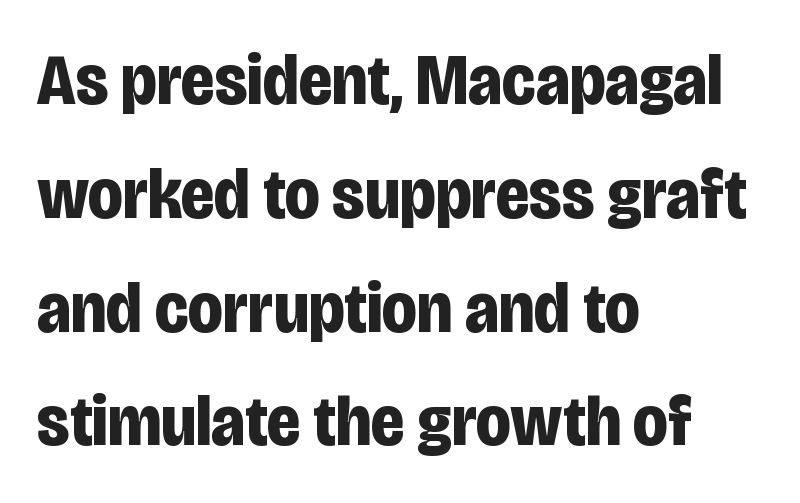
Q: Is the text bold? A: Yes.
Q: Is the text italic (slanted)? A: No, it is upright.
Q: Is the typeface a serif or a sans-serif typeface? A: Sans-serif.
Q: Is the text underlined? A: No.
Q: How is the paragraph aligned? A: Left-aligned.
Q: Is the spacing between letters normal or unusually wide? A: Normal.
Q: Is the spacing between lines tight, normal or loose? A: Normal.
Q: Width (condensed, normal, or wide)? A: Condensed.
Q: Stroke contrast? A: Low.
Q: x-height? A: Large.
Q: Monospaced? A: No.
